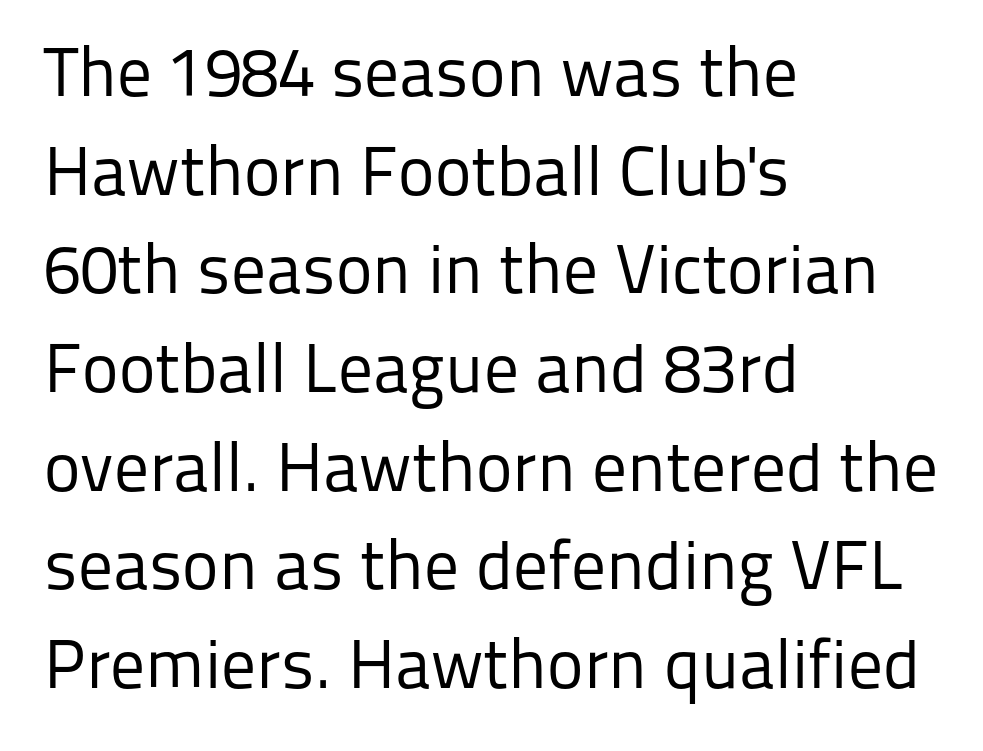
The image shows 69 px regular-weight sans-serif type, upright; set left-aligned, normal line spacing (1.43x), normal letter spacing, not underlined; low stroke contrast and a medium x-height.
